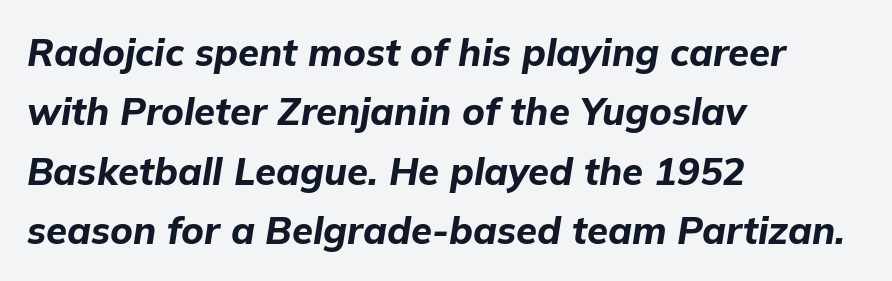
Q: Is the text bold? A: Yes.
Q: Is the text italic (slanted)? A: Yes, it leans right by about 9 degrees.
Q: Is the text underlined? A: No.
Q: How is the paragraph aligned? A: Left-aligned.
Q: Is the spacing between letters normal or unusually wide? A: Normal.
Q: Is the spacing between lines tight, normal or loose? A: Normal.
Q: Width (condensed, normal, or wide)? A: Normal.
Q: Stroke contrast? A: Low.
Q: x-height? A: Medium.
Q: Monospaced? A: No.
